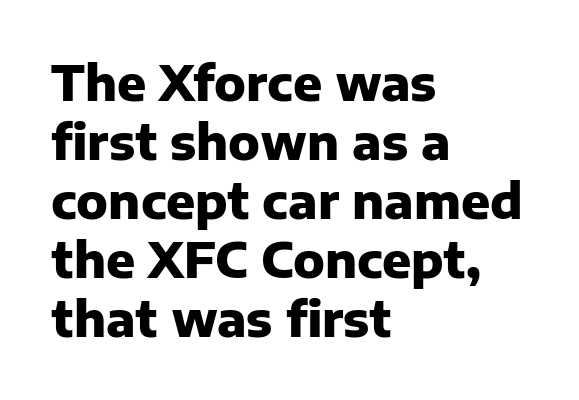
Q: Is the text bold? A: Yes.
Q: Is the text italic (slanted)? A: No, it is upright.
Q: Is the typeface a serif or a sans-serif typeface? A: Sans-serif.
Q: Is the text underlined? A: No.
Q: How is the paragraph aligned? A: Left-aligned.
Q: Is the spacing between letters normal or unusually wide? A: Normal.
Q: Width (condensed, normal, or wide)? A: Normal.
Q: Stroke contrast? A: Low.
Q: x-height? A: Medium.
Q: Monospaced? A: No.
